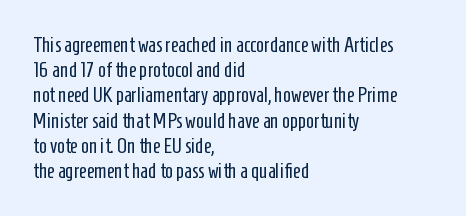
{"italic": "no", "bold": "no", "underline": "no", "align": "left", "line_spacing_ratio": 1.2, "letter_spacing": "normal", "letter_spacing_em": 0.0, "glyph_px": 21}
